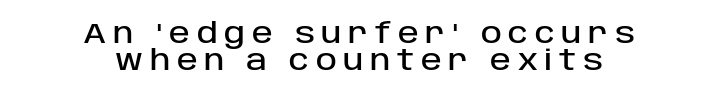
The image shows 28 px sans-serif type, upright; set centered, tight line spacing (0.95x), unusually wide letter spacing (+0.24 em), not underlined; low stroke contrast and a large x-height.
